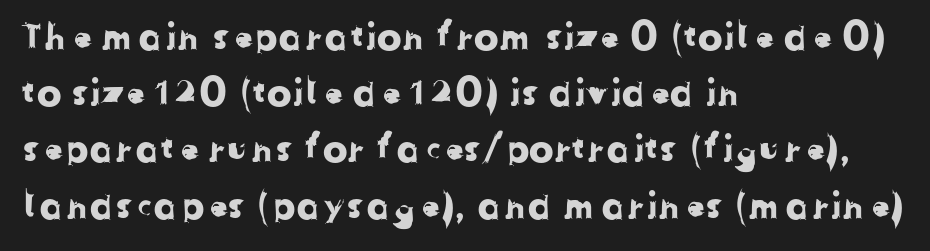
The image shows 37 px sans-serif type; set left-aligned, normal line spacing (1.52x), normal letter spacing, not underlined; low stroke contrast and a medium x-height.
